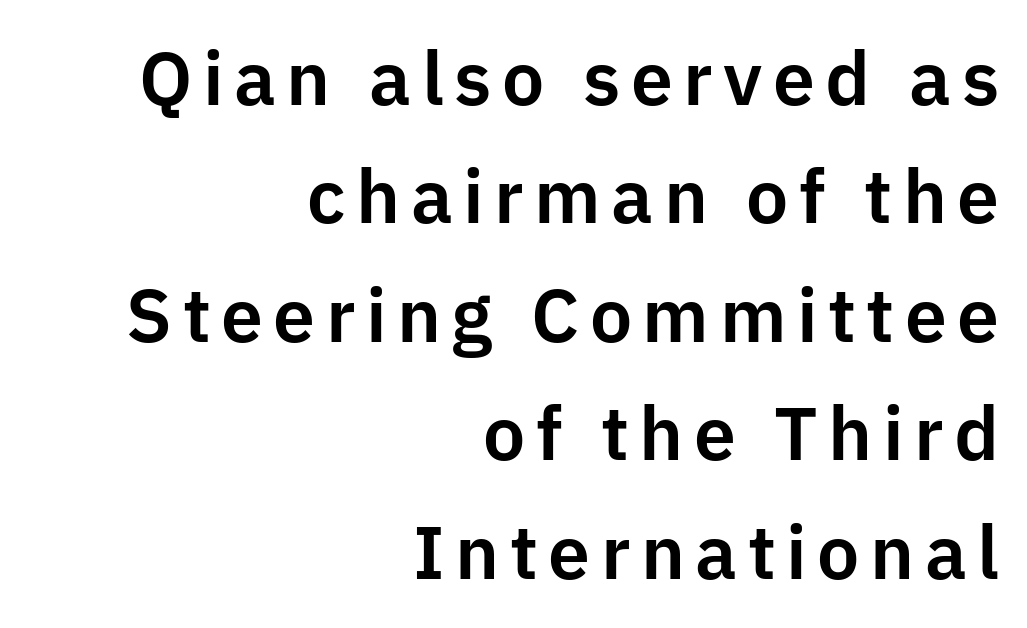
Q: Is the text italic (slanted)? A: No, it is upright.
Q: Is the typeface a serif or a sans-serif typeface? A: Sans-serif.
Q: Is the text underlined? A: No.
Q: How is the paragraph aligned? A: Right-aligned.
Q: Is the spacing between lines tight, normal or loose? A: Normal.
Q: Width (condensed, normal, or wide)? A: Normal.
Q: Stroke contrast? A: Low.
Q: x-height? A: Medium.
Q: Monospaced? A: No.
